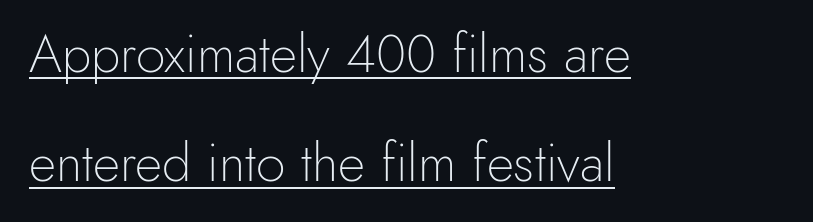
Q: Is the text bold? A: No.
Q: Is the text italic (slanted)? A: No, it is upright.
Q: Is the typeface a serif or a sans-serif typeface? A: Sans-serif.
Q: Is the text underlined? A: Yes.
Q: How is the paragraph aligned? A: Left-aligned.
Q: Is the spacing between letters normal or unusually wide? A: Normal.
Q: Is the spacing between lines tight, normal or loose? A: Loose.
Q: Width (condensed, normal, or wide)? A: Normal.
Q: x-height? A: Small.
Q: Monospaced? A: No.
